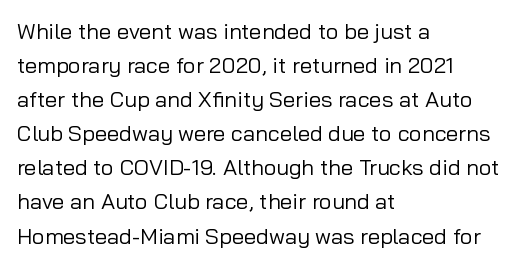
Q: Is the text bold? A: No.
Q: Is the text italic (slanted)? A: No, it is upright.
Q: Is the text underlined? A: No.
Q: How is the paragraph aligned? A: Left-aligned.
Q: Is the spacing between letters normal or unusually wide? A: Normal.
Q: Is the spacing between lines tight, normal or loose? A: Normal.
